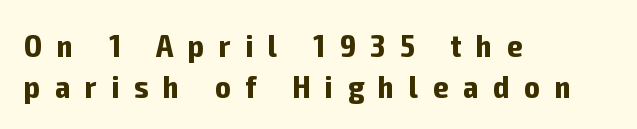
{"serif": "no", "italic": "no", "bold": "yes", "weight": "bold", "width": "condensed", "stroke_contrast": "low", "x_height": "medium", "monospaced": "no", "underline": "no", "align": "left", "line_spacing": "normal", "line_spacing_ratio": 1.28, "letter_spacing": "wide", "letter_spacing_em": 0.47, "glyph_px": 32}
